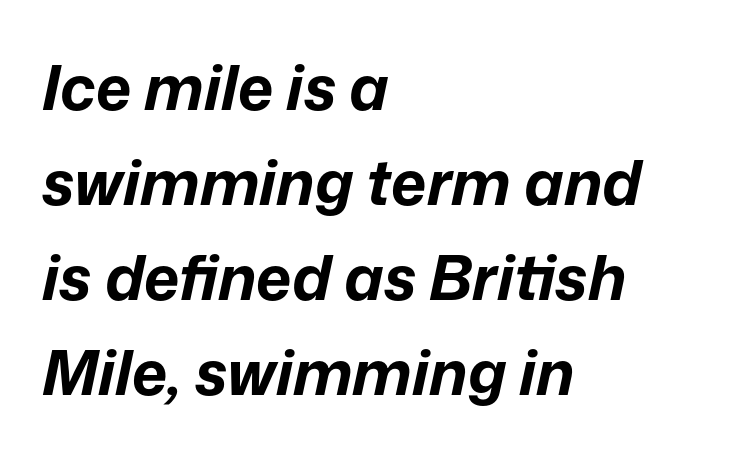
The image shows 62 px bold type, italic (leaning right); set left-aligned, normal line spacing (1.53x), normal letter spacing, not underlined; low stroke contrast and a medium x-height.
